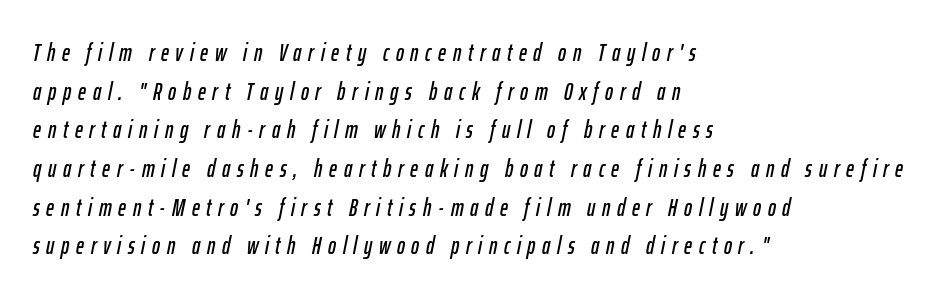
How would I describe the line gaps? Plain and ordinary. The lines in this sample share a left origin and differ only in where they stop. No word sits above an underline. The tracking reads as deliberately expanded to a designer's eye. The font's italic variant was chosen for this text.
